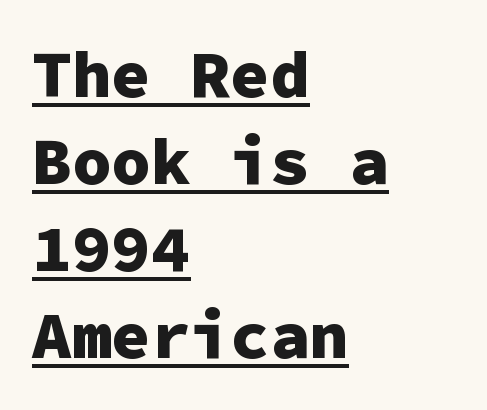
In terms of posture, this sample is upright. In terms of letterform style, serifs are entirely absent. Looks like terminal output: every glyph gets an equal slot. The rendering uses the underline text-decoration. Thick stems and heavy bowls — unmistakably bold. If you drew a ruler down the left edge, every line would touch it.
